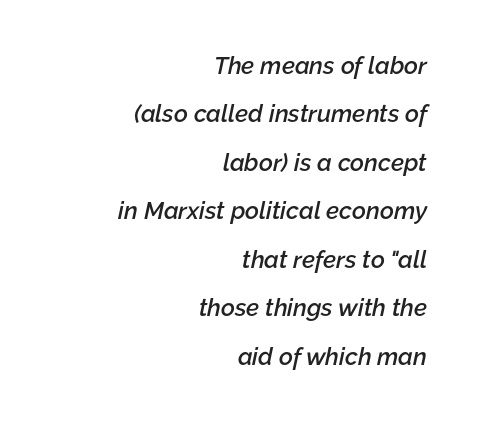
{"italic": "yes", "lean": "right", "slant_degrees": 12, "bold": "semi", "underline": "no", "align": "right", "line_spacing": "loose", "line_spacing_ratio": 2.02, "letter_spacing": "normal", "letter_spacing_em": 0.0, "glyph_px": 24}
